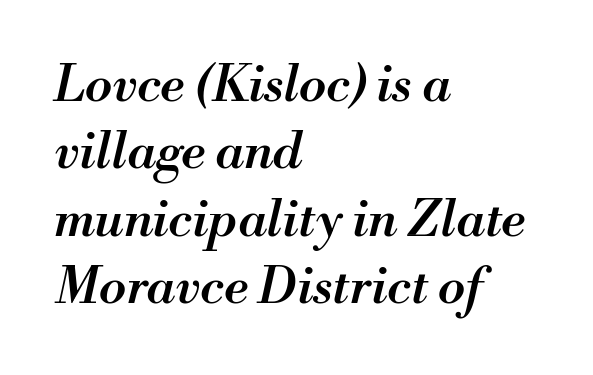
Normally led — the rows are evenly, conventionally spaced. Caption: semibold face, moderately heavy strokes. Do the characters align in a grid? No, the font is proportional. Italic: yes, the glyphs are oblique. Each word holds together tightly as a unit, with standard inter-letter gaps.
